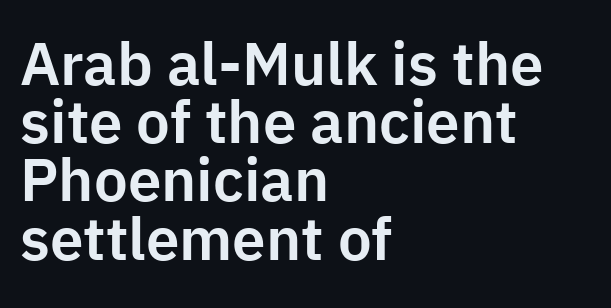
The image shows 60 px sans-serif type, upright; set left-aligned, tight line spacing (0.97x), normal letter spacing, not underlined; low stroke contrast and a medium x-height.
